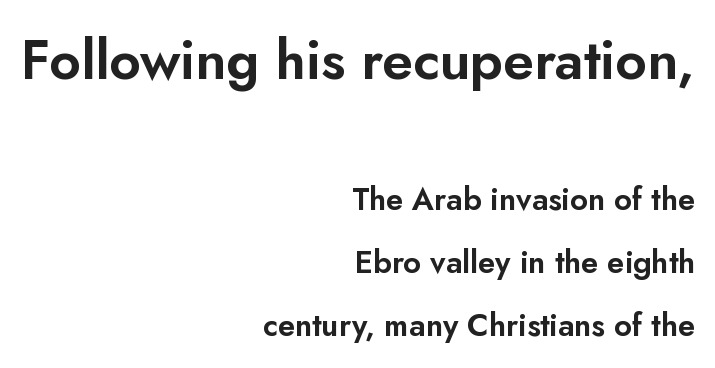
A typesetter would label this face a sans. Every character sits straight up, as roman type does. Nobody touched the tracking dial on this one. Type without underlining. The earlier block is typeset at a bigger size than the later block. Horizontal bands of white between lines are thick stripes.
